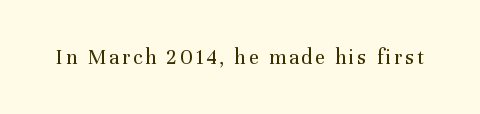
The image shows 22 px text type, upright; set not underlined.
